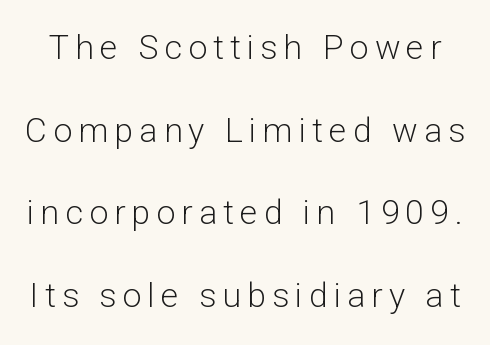
{"serif": "no", "italic": "no", "bold": "no", "weight": "light", "width": "normal", "stroke_contrast": "low", "x_height": "medium", "monospaced": "no", "underline": "no", "line_spacing": "loose", "line_spacing_ratio": 2.43, "glyph_px": 34}
